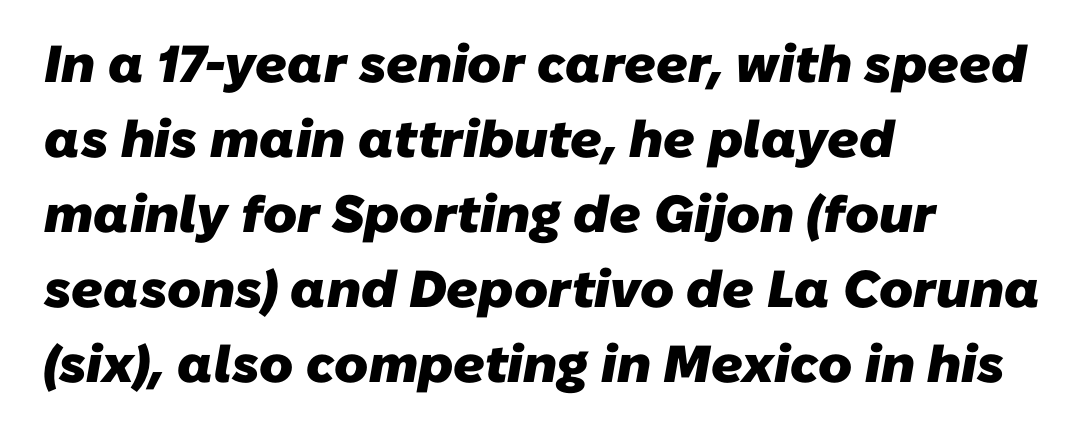
{"serif": "no", "bold": "yes", "weight": "heavy", "width": "normal", "stroke_contrast": "low", "x_height": "medium", "monospaced": "no", "underline": "no", "align": "left", "line_spacing": "normal", "line_spacing_ratio": 1.44, "letter_spacing": "normal", "letter_spacing_em": 0.0, "glyph_px": 52}
